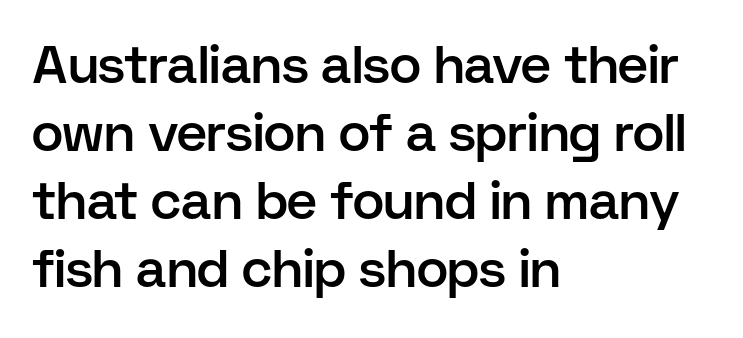
{"serif": "no", "italic": "no", "bold": "semi", "weight": "semibold", "width": "normal", "stroke_contrast": "low", "x_height": "medium", "monospaced": "no", "underline": "no", "align": "left", "line_spacing": "normal", "line_spacing_ratio": 1.28, "letter_spacing": "normal", "letter_spacing_em": 0.0, "glyph_px": 53}
